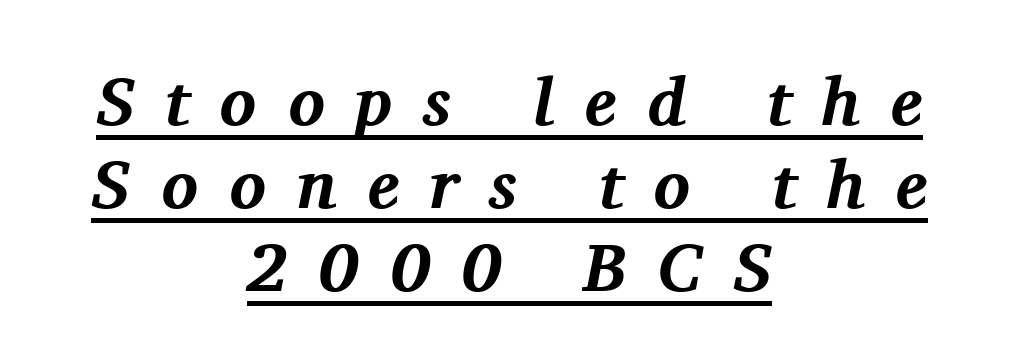
{"serif": "yes", "italic": "yes", "lean": "right", "slant_degrees": 11, "bold": "yes", "weight": "bold", "width": "normal", "stroke_contrast": "medium", "x_height": "medium", "monospaced": "no", "underline": "yes", "align": "center", "line_spacing_ratio": 1.22, "letter_spacing": "wide", "letter_spacing_em": 0.45, "glyph_px": 68}
